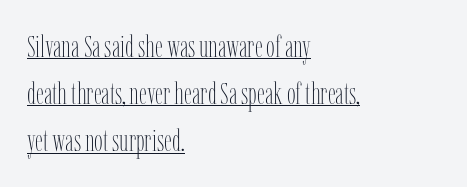
Baseline-to-baseline distance is the conventional proportion of letter height. All the whitespace from short lines collects on the right. This rendering features underlined lettering. Do the letters lean? They stand straight. On a weight scale, this lands at 450 or below. A typesetter would call this proportional, since set widths differ per character.
